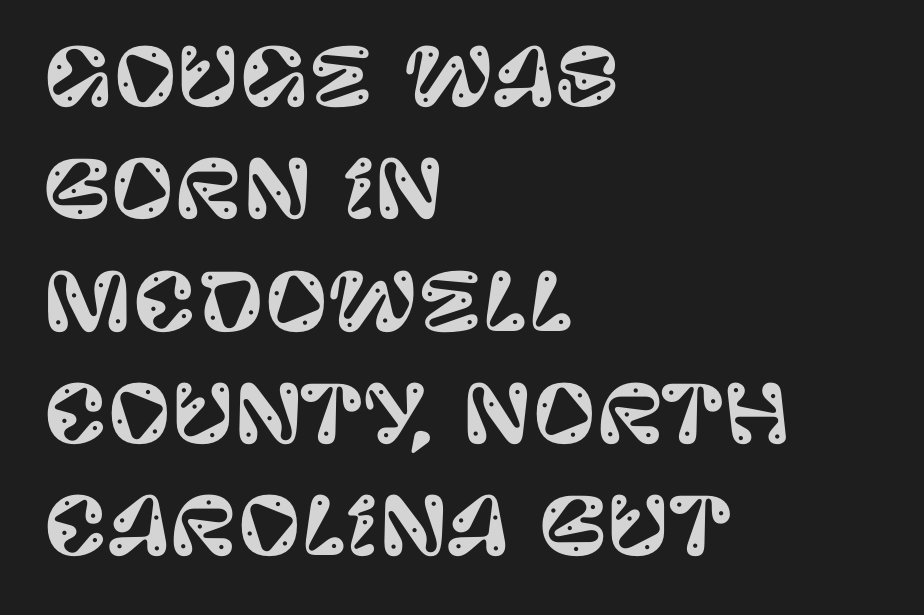
Q: Is the text italic (slanted)? A: Yes.
Q: Is the typeface a serif or a sans-serif typeface? A: Sans-serif.
Q: Is the text underlined? A: No.
Q: How is the paragraph aligned? A: Left-aligned.
Q: Is the spacing between letters normal or unusually wide? A: Normal.
Q: Is the spacing between lines tight, normal or loose? A: Normal.
Q: Width (condensed, normal, or wide)? A: Normal.
Q: Stroke contrast? A: Low.
Q: x-height? A: Large.
Q: Monospaced? A: No.
